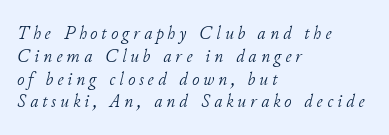
Q: Is the text bold? A: No.
Q: Is the text italic (slanted)? A: Yes, it leans right by about 11 degrees.
Q: Is the text underlined? A: No.
Q: How is the paragraph aligned? A: Left-aligned.
Q: Is the spacing between letters normal or unusually wide? A: Unusually wide.
Q: Is the spacing between lines tight, normal or loose? A: Tight.
